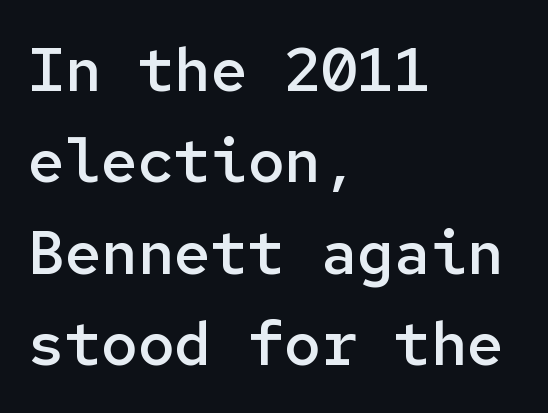
{"serif": "no", "italic": "no", "bold": "semi", "weight": "semibold", "width": "normal", "stroke_contrast": "low", "x_height": "medium", "monospaced": "yes", "underline": "no", "align": "left", "line_spacing": "normal", "line_spacing_ratio": 1.5, "letter_spacing": "normal", "letter_spacing_em": 0.0, "glyph_px": 61}
